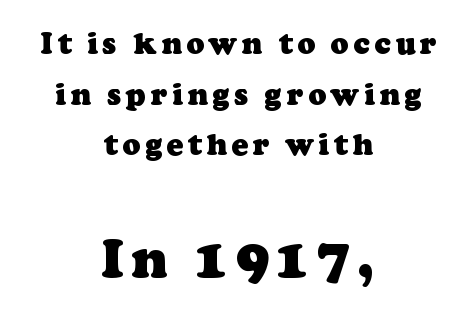
The face used here appears at its bigger size in the lower chunk. This sample has the flowing, uneven cadence of proportional lettering. In terms of leading, this rendering sits right in the middle. Typographically, this falls in the serif category. Teacher's note: observe the equal gaps on both sides — that is centered alignment.
